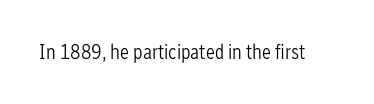
The passage shown is not underscored anywhere. The font's upright variant was chosen for this text. Stems here are at most as thick as an everyday book face. Observe the ordinary spacing: letters are neighbours, not strangers.
